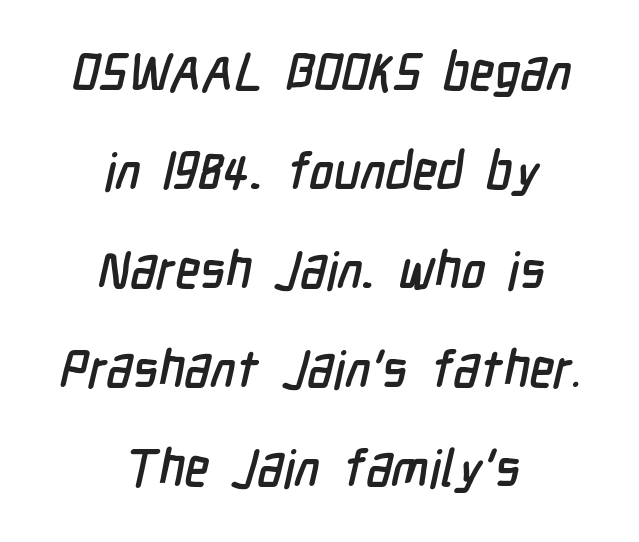
Vertically, the passage feels expansive, rows floating well apart. In CSS terms this would be text-align: center. Clear beneath every line of the passage. Note: no serifs on the glyphs. Character widths vary here, with narrow letters taking less room than wide ones. In terms of letterspacing, this is plain default setting.
